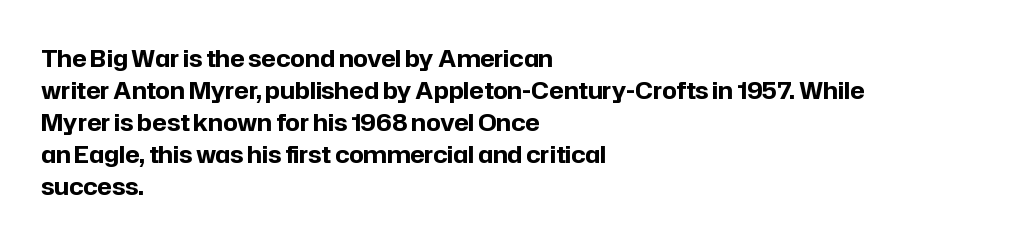
{"italic": "no", "bold": "yes", "underline": "no", "align": "left", "line_spacing": "normal", "line_spacing_ratio": 1.39, "letter_spacing": "normal", "letter_spacing_em": 0.0, "glyph_px": 23}
